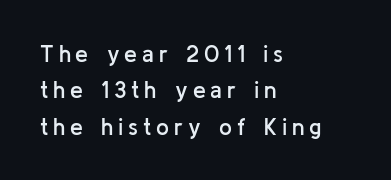
{"italic": "no", "bold": "semi", "underline": "no", "align": "left", "line_spacing": "normal", "line_spacing_ratio": 1.58, "letter_spacing": "wide", "letter_spacing_em": 0.21, "glyph_px": 23}
